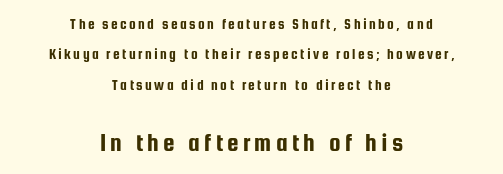
Characters remain perfectly vertical along every line. Caption: multi-line text, centered on the measure. Leading: increased. The space beneath each line is pristine and unruled. Between these two stacked blocks, the lower one wins on size.
